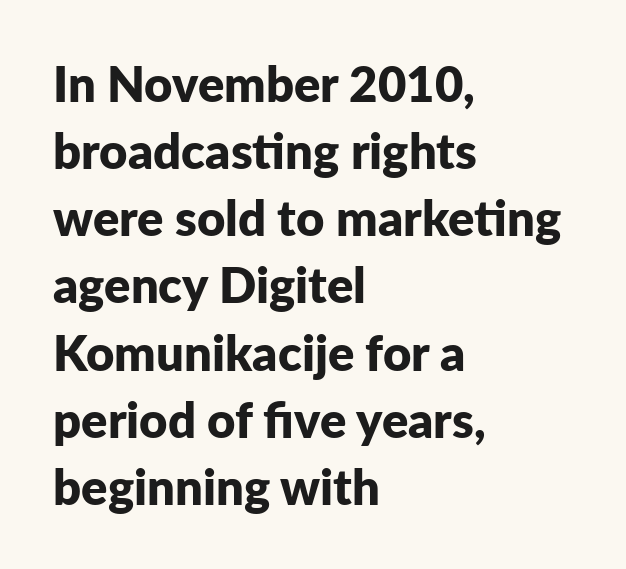
{"serif": "no", "italic": "no", "bold": "yes", "weight": "bold", "width": "normal", "stroke_contrast": "low", "x_height": "medium", "monospaced": "no", "underline": "no", "align": "left", "line_spacing": "normal", "line_spacing_ratio": 1.37, "letter_spacing": "normal", "letter_spacing_em": 0.0, "glyph_px": 49}
